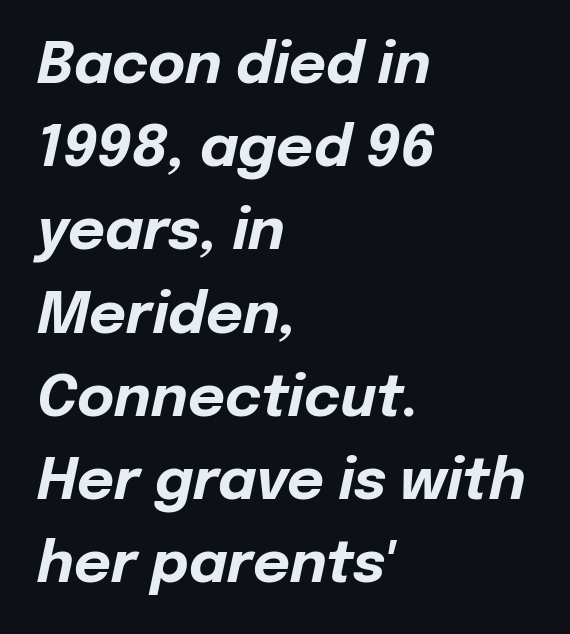
{"italic": "yes", "lean": "right", "slant_degrees": 12, "bold": "yes", "weight": "bold", "width": "normal", "stroke_contrast": "low", "x_height": "medium", "monospaced": "no", "underline": "no", "align": "left", "line_spacing": "normal", "line_spacing_ratio": 1.46, "letter_spacing": "normal", "letter_spacing_em": 0.0, "glyph_px": 57}
